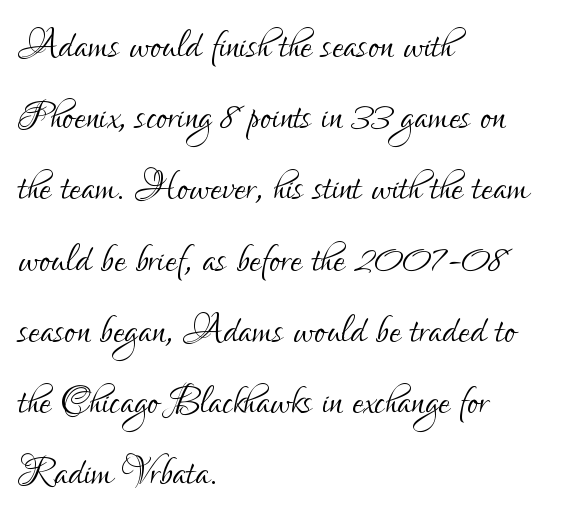
{"serif": "no", "bold": "no", "weight": "light", "width": "condensed", "stroke_contrast": "low", "x_height": "small", "monospaced": "no", "underline": "no", "align": "left", "line_spacing": "normal", "line_spacing_ratio": 1.37, "letter_spacing": "normal", "letter_spacing_em": 0.0, "glyph_px": 52}
